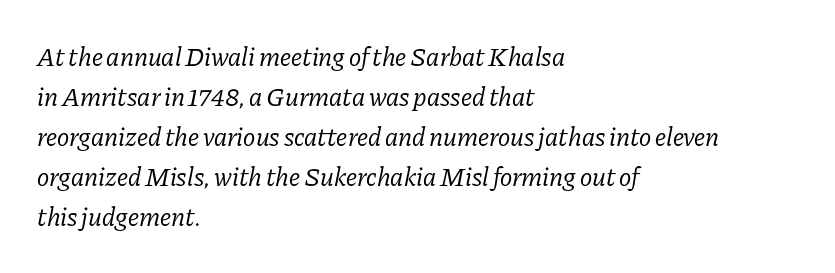
Q: Is the text bold? A: No.
Q: Is the text italic (slanted)? A: Yes, it leans right by about 11 degrees.
Q: Is the text underlined? A: No.
Q: How is the paragraph aligned? A: Left-aligned.
Q: Is the spacing between letters normal or unusually wide? A: Normal.
Q: Is the spacing between lines tight, normal or loose? A: Normal.
